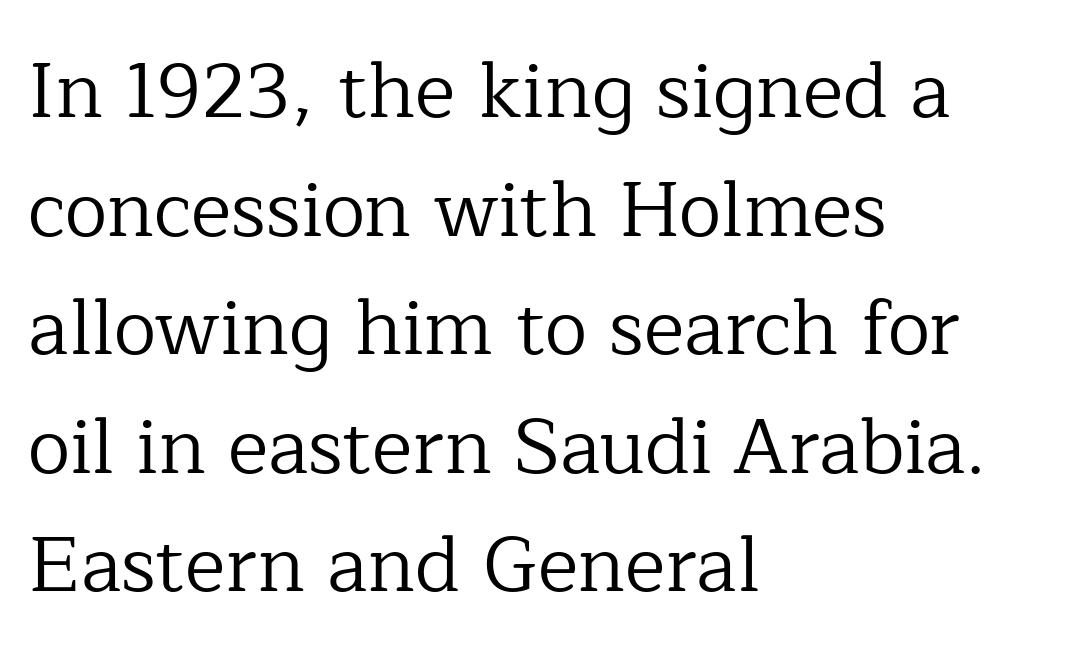
Tracking here is standard; glyphs follow each other at the usual distance. Notice how the passage keeps a crisp vertical edge on the left only. Weight class: somewhere from thin through regular. Think of a printed novel: that variable character pitch is what you see here. How would I describe the line gaps? Plain and ordinary.
